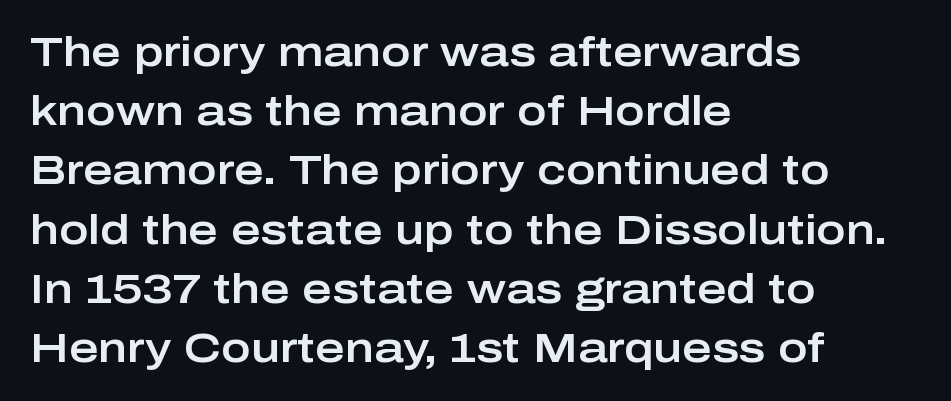
{"serif": "no", "italic": "no", "width": "wide", "stroke_contrast": "low", "x_height": "medium", "monospaced": "no", "underline": "no", "align": "left", "line_spacing": "normal", "line_spacing_ratio": 1.48, "letter_spacing": "normal", "letter_spacing_em": 0.0, "glyph_px": 40}
